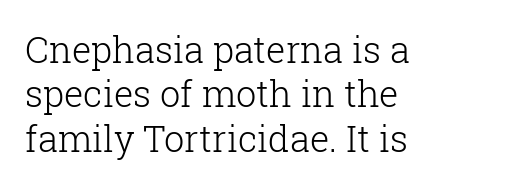
Q: Is the text bold? A: No.
Q: Is the text italic (slanted)? A: No, it is upright.
Q: Is the typeface a serif or a sans-serif typeface? A: Serif.
Q: Is the text underlined? A: No.
Q: How is the paragraph aligned? A: Left-aligned.
Q: Is the spacing between letters normal or unusually wide? A: Normal.
Q: Width (condensed, normal, or wide)? A: Normal.
Q: Stroke contrast? A: Low.
Q: x-height? A: Medium.
Q: Monospaced? A: No.
